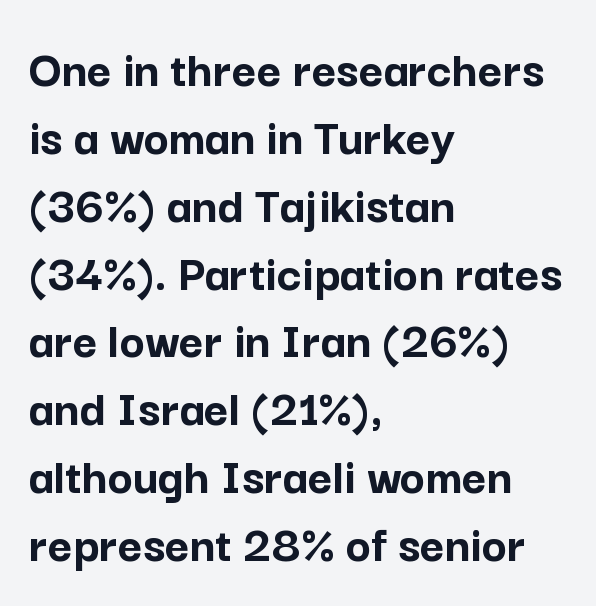
Q: Is the text bold? A: Yes.
Q: Is the text italic (slanted)? A: No, it is upright.
Q: Is the typeface a serif or a sans-serif typeface? A: Sans-serif.
Q: Is the text underlined? A: No.
Q: How is the paragraph aligned? A: Left-aligned.
Q: Is the spacing between letters normal or unusually wide? A: Normal.
Q: Is the spacing between lines tight, normal or loose? A: Normal.
Q: Width (condensed, normal, or wide)? A: Normal.
Q: Stroke contrast? A: Low.
Q: x-height? A: Medium.
Q: Monospaced? A: No.
